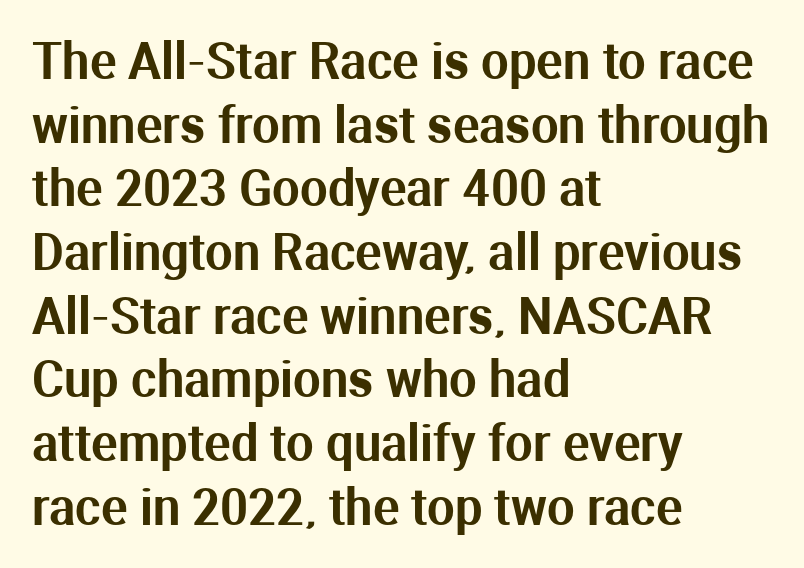
{"serif": "no", "italic": "no", "width": "normal", "stroke_contrast": "medium", "x_height": "medium", "monospaced": "no", "underline": "no", "align": "left", "line_spacing": "normal", "line_spacing_ratio": 1.3, "letter_spacing": "normal", "letter_spacing_em": 0.0, "glyph_px": 49}
